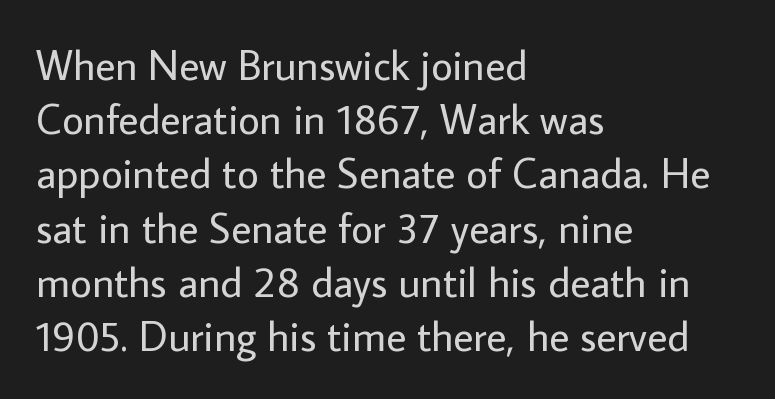
Q: Is the text bold? A: No.
Q: Is the text italic (slanted)? A: No, it is upright.
Q: Is the typeface a serif or a sans-serif typeface? A: Sans-serif.
Q: Is the text underlined? A: No.
Q: How is the paragraph aligned? A: Left-aligned.
Q: Is the spacing between letters normal or unusually wide? A: Normal.
Q: Is the spacing between lines tight, normal or loose? A: Normal.
Q: Width (condensed, normal, or wide)? A: Normal.
Q: Stroke contrast? A: Low.
Q: x-height? A: Medium.
Q: Monospaced? A: No.
